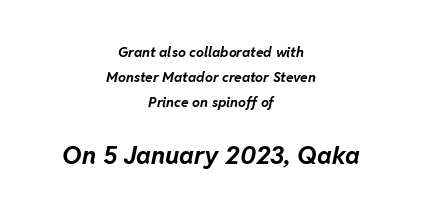
The image shows 25 px bold type, italic (leaning right); set centered, line spacing 1.8x, normal letter spacing, not underlined; the second (bottom) block is 1.79x larger.
